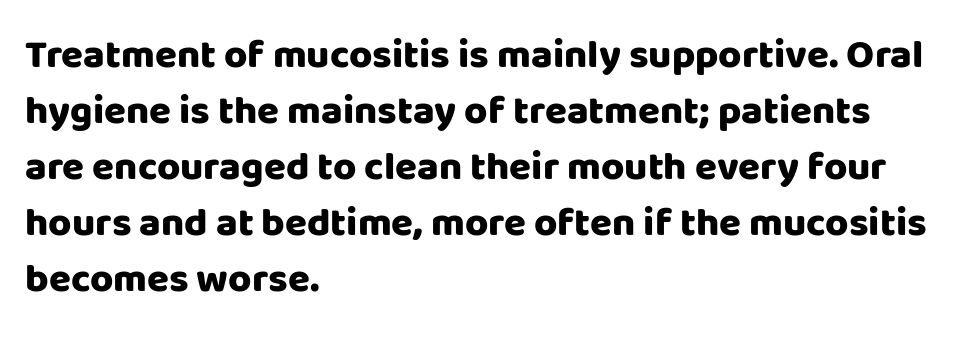
{"serif": "no", "italic": "no", "bold": "yes", "weight": "heavy", "width": "normal", "stroke_contrast": "low", "x_height": "large", "monospaced": "no", "underline": "no", "align": "left", "line_spacing": "normal", "line_spacing_ratio": 1.4, "letter_spacing": "normal", "letter_spacing_em": 0.0, "glyph_px": 40}
